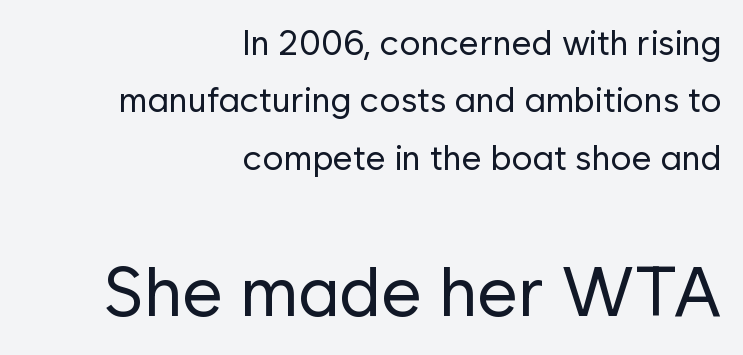
Q: Is the text bold? A: No.
Q: Is the text italic (slanted)? A: No, it is upright.
Q: Is the typeface a serif or a sans-serif typeface? A: Sans-serif.
Q: Is the text underlined? A: No.
Q: How is the paragraph aligned? A: Right-aligned.
Q: Is the spacing between letters normal or unusually wide? A: Normal.
Q: Is the spacing between lines tight, normal or loose? A: Normal.
Q: Which block of text is set in a larger size, the first (top) or the second (bottom)? A: The second (bottom) one.
Q: Width (condensed, normal, or wide)? A: Normal.
Q: Stroke contrast? A: Low.
Q: x-height? A: Medium.
Q: Monospaced? A: No.
